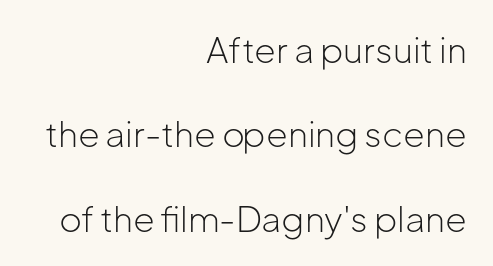
The passage is arranged like a letterhead date or caption credit — flush right. Is there much room between lines? Yes — plenty of vertical air separates them. Classification — sans serif. Looks like regular typesetting: each glyph gets only the width it needs. The line texture is even and compact thanks to regular tracking. Ink coverage per letter is moderate at most.
